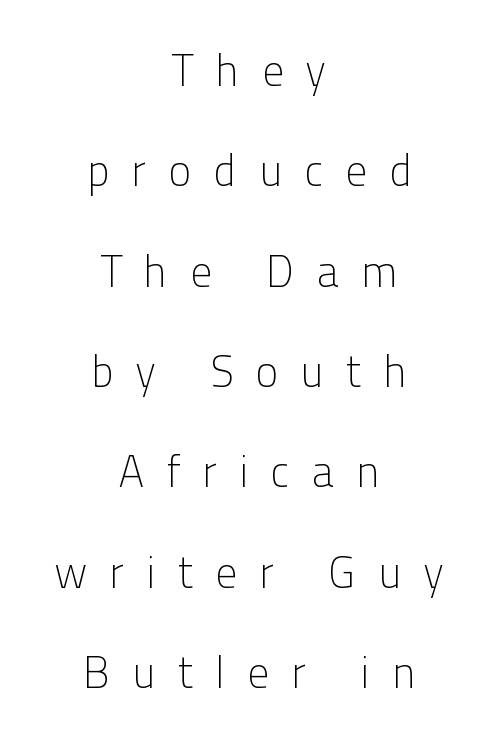
The image shows 44 px light sans-serif type, upright; set centered, loose line spacing (2.28x), unusually wide letter spacing (+0.49 em), not underlined; low stroke contrast and a medium x-height.
